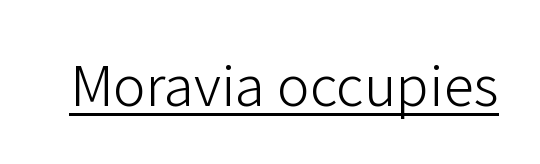
The image shows 55 px light sans-serif type, upright; set normal letter spacing, underlined; low stroke contrast and a medium x-height.
